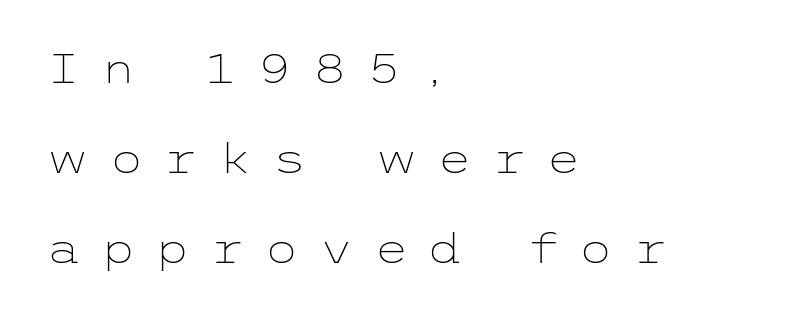
The lines are spread far apart with generous leading. Anything drawn beneath the words? Only blank space. The passage shown is not bold in any degree. Substantial extra tracking has been applied to these lines.
